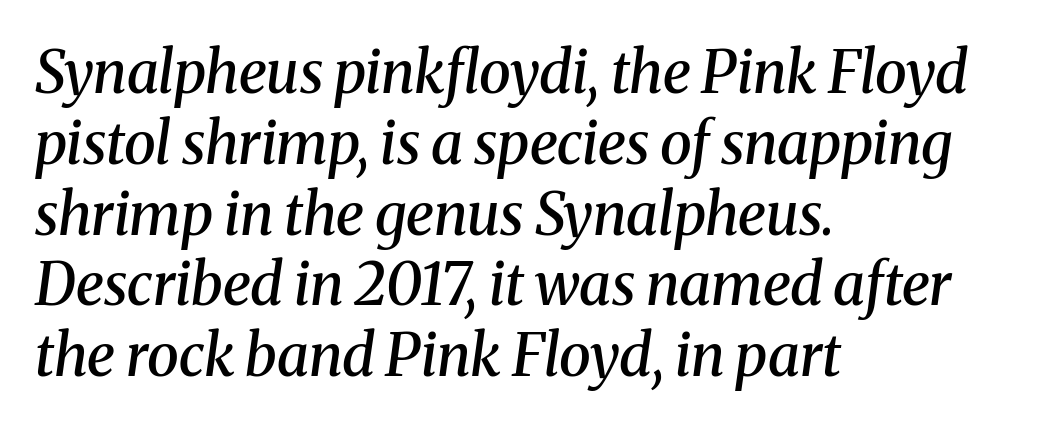
Line beginnings align vertically; line endings do not. Slant detected: the letters are inclined. The typeface chosen for these lines features serifs. The tracking reads as untouched default to a designer's eye.
